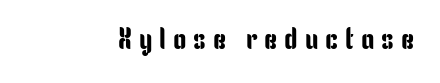
The image shows 30 px condensed sans-serif type, upright; set unusually wide letter spacing (+0.23 em), not underlined; low stroke contrast and a medium x-height.
